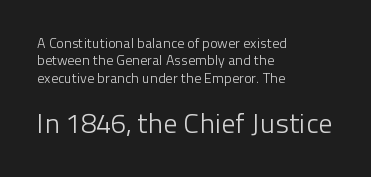
{"serif": "no", "italic": "no", "bold": "no", "weight": "light", "width": "normal", "stroke_contrast": "low", "x_height": "medium", "monospaced": "no", "underline": "no", "align": "left", "line_spacing": "normal", "line_spacing_ratio": 1.25, "letter_spacing": "normal", "letter_spacing_em": 0.0, "larger_block": "second", "size_ratio": 2.0, "glyph_px": 28}
